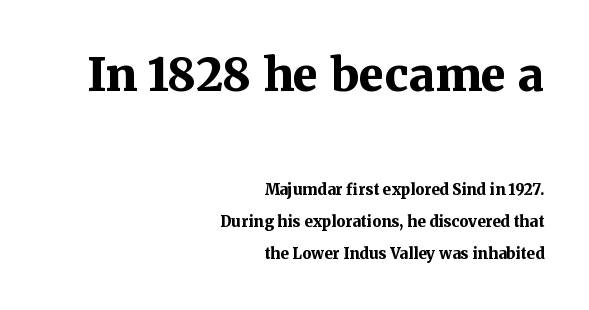
{"serif": "yes", "italic": "no", "bold": "yes", "weight": "bold", "width": "normal", "stroke_contrast": "medium", "x_height": "medium", "monospaced": "no", "underline": "no", "align": "right", "line_spacing": "loose", "line_spacing_ratio": 2.14, "letter_spacing": "normal", "letter_spacing_em": 0.0, "larger_block": "first", "size_ratio": 3.07, "glyph_px": 46}
